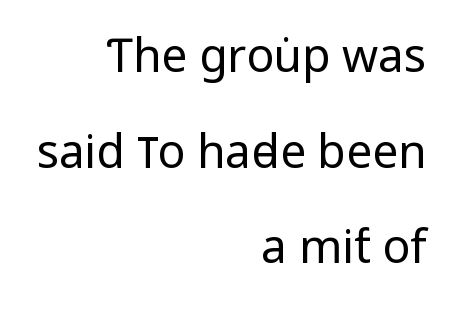
The image shows 46 px regular-weight, condensed sans-serif type, upright; set right-aligned, loose line spacing (2.08x), normal letter spacing, not underlined; low stroke contrast and a large x-height.
